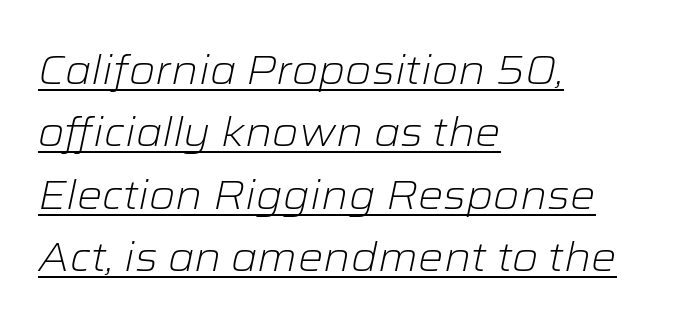
Q: Is the text bold? A: No.
Q: Is the text italic (slanted)? A: Yes, it leans right by about 12 degrees.
Q: Is the text underlined? A: Yes.
Q: How is the paragraph aligned? A: Left-aligned.
Q: Is the spacing between letters normal or unusually wide? A: Normal.
Q: Is the spacing between lines tight, normal or loose? A: Normal.
Q: Width (condensed, normal, or wide)? A: Wide.
Q: Stroke contrast? A: Low.
Q: x-height? A: Medium.
Q: Monospaced? A: No.
